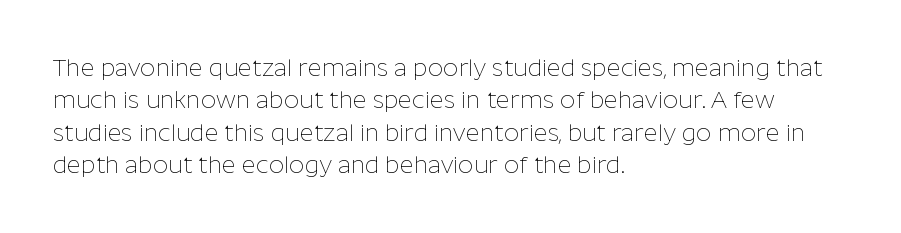
The image shows 24 px text type, upright; set left-aligned, normal line spacing (1.35x), normal letter spacing, not underlined.
